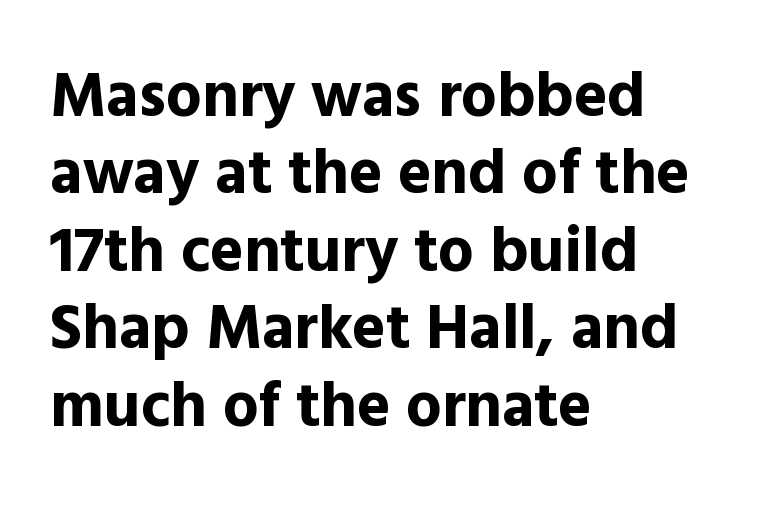
Q: Is the text bold? A: Yes.
Q: Is the text italic (slanted)? A: No, it is upright.
Q: Is the typeface a serif or a sans-serif typeface? A: Sans-serif.
Q: Is the text underlined? A: No.
Q: How is the paragraph aligned? A: Left-aligned.
Q: Is the spacing between letters normal or unusually wide? A: Normal.
Q: Width (condensed, normal, or wide)? A: Normal.
Q: x-height? A: Medium.
Q: Monospaced? A: No.
